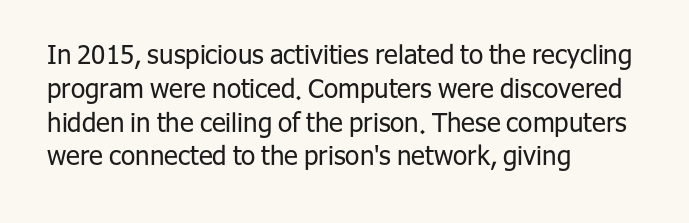
Descenders are the only things crossing below the line. Vertical strokes here are truly vertical. Compared with typical paragraphs, the rows here are spaced about the same. The setting favours the left margin, as ordinary paragraphs usually do.
